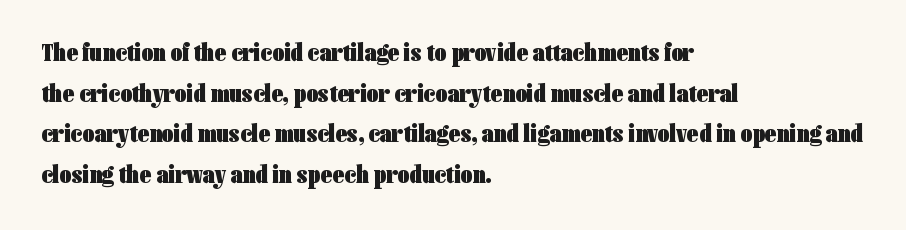
The image shows 26 px bold type, upright; set left-aligned, normal line spacing (1.56x), normal letter spacing, not underlined.
